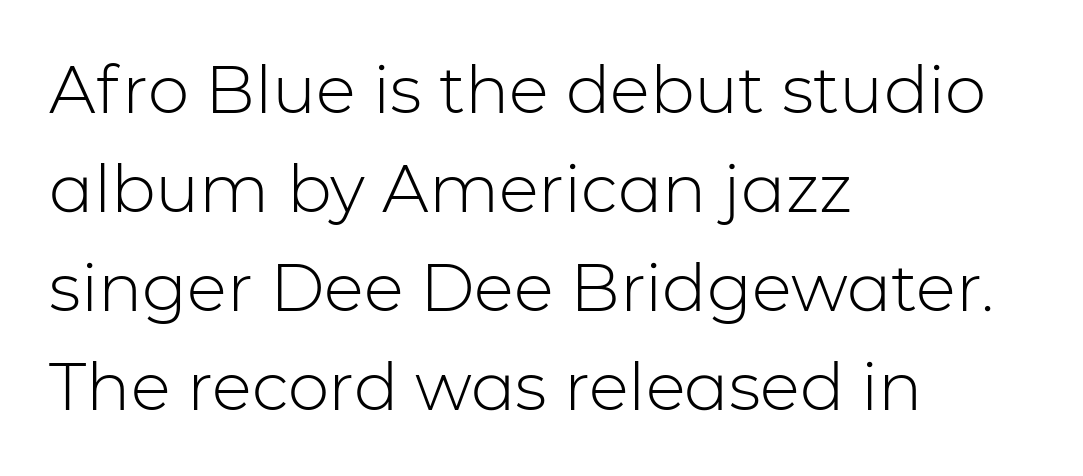
{"serif": "no", "italic": "no", "bold": "no", "weight": "light", "width": "normal", "stroke_contrast": "low", "x_height": "medium", "monospaced": "no", "underline": "no", "align": "left", "line_spacing": "normal", "line_spacing_ratio": 1.5, "letter_spacing": "normal", "letter_spacing_em": 0.0, "glyph_px": 66}
